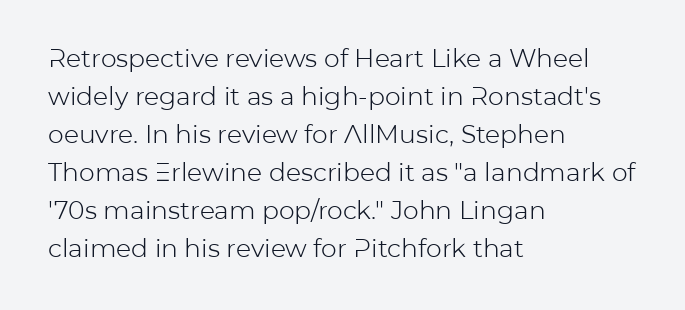
Q: Is the text bold? A: No.
Q: Is the text italic (slanted)? A: No, it is upright.
Q: Is the text underlined? A: No.
Q: How is the paragraph aligned? A: Left-aligned.
Q: Is the spacing between letters normal or unusually wide? A: Normal.
Q: Is the spacing between lines tight, normal or loose? A: Normal.
